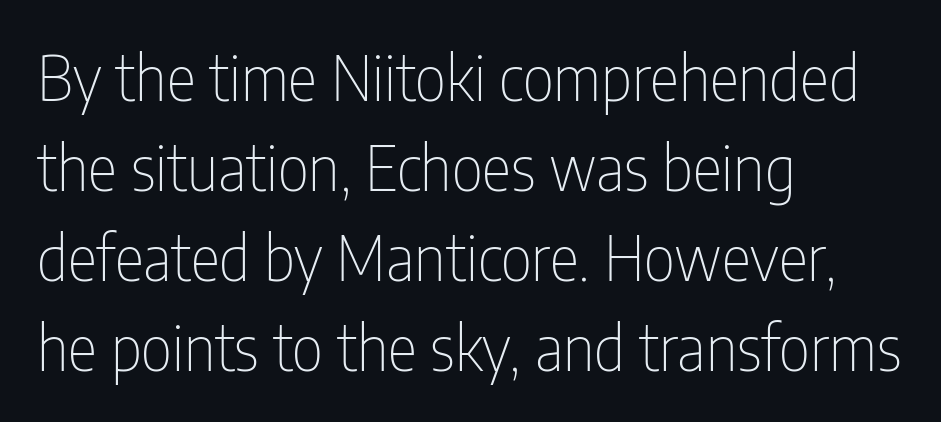
Q: Is the text bold? A: No.
Q: Is the text italic (slanted)? A: No, it is upright.
Q: Is the typeface a serif or a sans-serif typeface? A: Sans-serif.
Q: Is the text underlined? A: No.
Q: How is the paragraph aligned? A: Left-aligned.
Q: Is the spacing between letters normal or unusually wide? A: Normal.
Q: Is the spacing between lines tight, normal or loose? A: Normal.
Q: Width (condensed, normal, or wide)? A: Condensed.
Q: Stroke contrast? A: Low.
Q: x-height? A: Medium.
Q: Monospaced? A: No.
